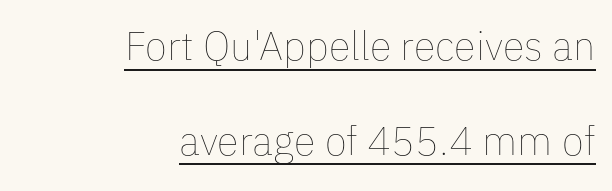
{"italic": "no", "bold": "no", "weight": "thin", "width": "normal", "stroke_contrast": "low", "x_height": "medium", "monospaced": "no", "underline": "yes", "align": "right", "line_spacing": "loose", "line_spacing_ratio": 2.37, "letter_spacing": "normal", "letter_spacing_em": 0.0, "glyph_px": 40}
